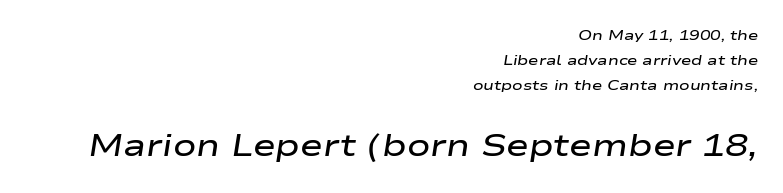
{"italic": "yes", "lean": "right", "slant_degrees": 9, "bold": "semi", "weight": "semibold", "width": "wide", "stroke_contrast": "low", "x_height": "medium", "monospaced": "no", "underline": "no", "align": "right", "line_spacing_ratio": 1.77, "letter_spacing": "normal", "letter_spacing_em": 0.0, "larger_block": "second", "size_ratio": 2.21, "glyph_px": 31}
